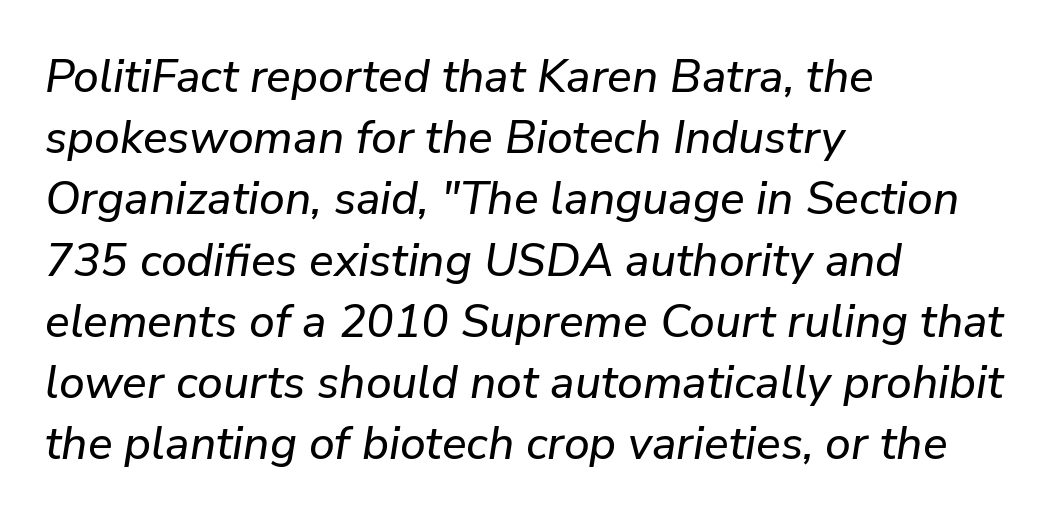
Q: Is the text italic (slanted)? A: Yes, it leans right by about 9 degrees.
Q: Is the text underlined? A: No.
Q: How is the paragraph aligned? A: Left-aligned.
Q: Is the spacing between letters normal or unusually wide? A: Normal.
Q: Is the spacing between lines tight, normal or loose? A: Normal.
Q: Width (condensed, normal, or wide)? A: Normal.
Q: Stroke contrast? A: Low.
Q: x-height? A: Medium.
Q: Monospaced? A: No.
